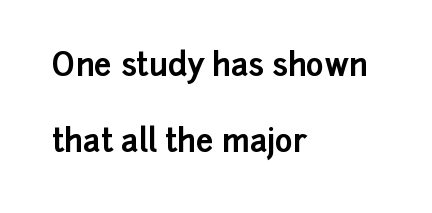
Q: Is the text bold? A: Yes.
Q: Is the text italic (slanted)? A: No, it is upright.
Q: Is the typeface a serif or a sans-serif typeface? A: Sans-serif.
Q: Is the text underlined? A: No.
Q: How is the paragraph aligned? A: Left-aligned.
Q: Is the spacing between letters normal or unusually wide? A: Normal.
Q: Is the spacing between lines tight, normal or loose? A: Loose.
Q: Width (condensed, normal, or wide)? A: Normal.
Q: Stroke contrast? A: Low.
Q: x-height? A: Medium.
Q: Monospaced? A: No.
